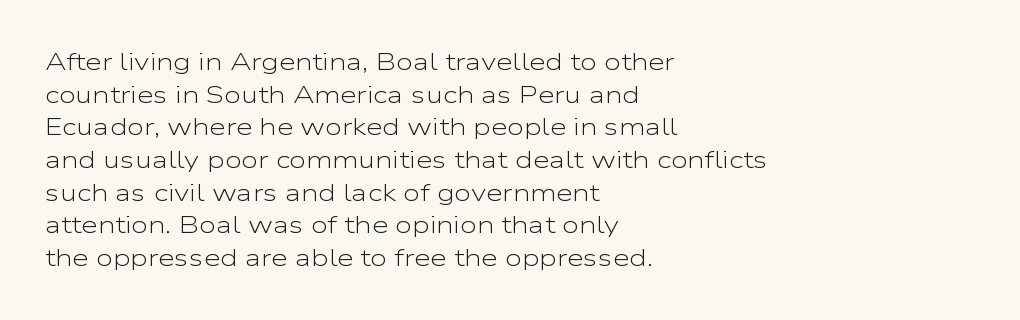
Plain, unruled lines of type. Ordinary non-slanted type is in use. Does extra space separate the letters? No, they use regular spacing. This is not heavy type; no bold has been used. These lines sit exactly where default settings would place them. Reading down the block, your eye returns to a fixed left position each line.
